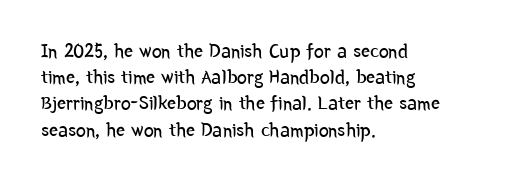
{"italic": "no", "bold": "no", "underline": "no", "align": "left", "line_spacing": "normal", "line_spacing_ratio": 1.31, "letter_spacing": "normal", "letter_spacing_em": 0.0, "glyph_px": 20}
